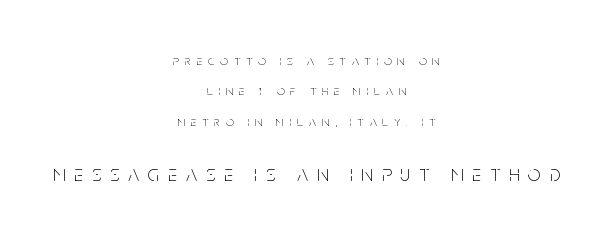
{"italic": "no", "bold": "no", "underline": "no", "align": "center", "line_spacing": "loose", "line_spacing_ratio": 2.17, "letter_spacing": "wide", "letter_spacing_em": 0.41, "larger_block": "second", "size_ratio": 1.57, "glyph_px": 22}
